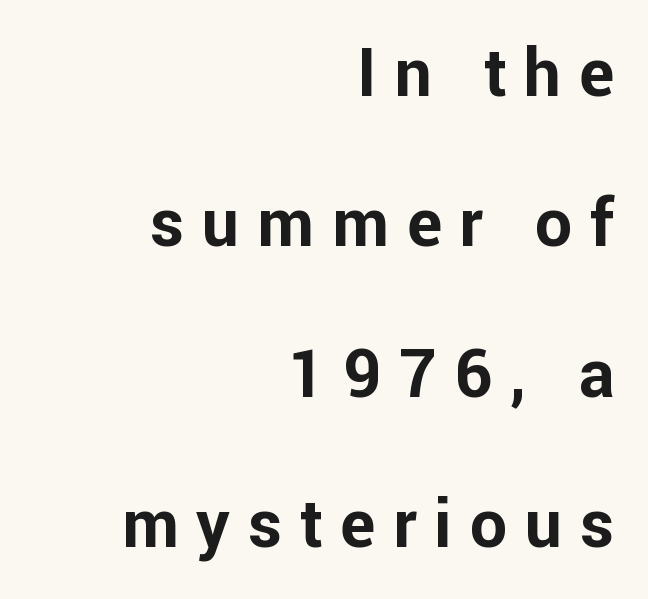
Q: Is the text bold? A: Yes.
Q: Is the text italic (slanted)? A: No, it is upright.
Q: Is the typeface a serif or a sans-serif typeface? A: Sans-serif.
Q: Is the text underlined? A: No.
Q: How is the paragraph aligned? A: Right-aligned.
Q: Is the spacing between letters normal or unusually wide? A: Unusually wide.
Q: Is the spacing between lines tight, normal or loose? A: Loose.
Q: Width (condensed, normal, or wide)? A: Normal.
Q: Stroke contrast? A: Low.
Q: x-height? A: Medium.
Q: Monospaced? A: No.
